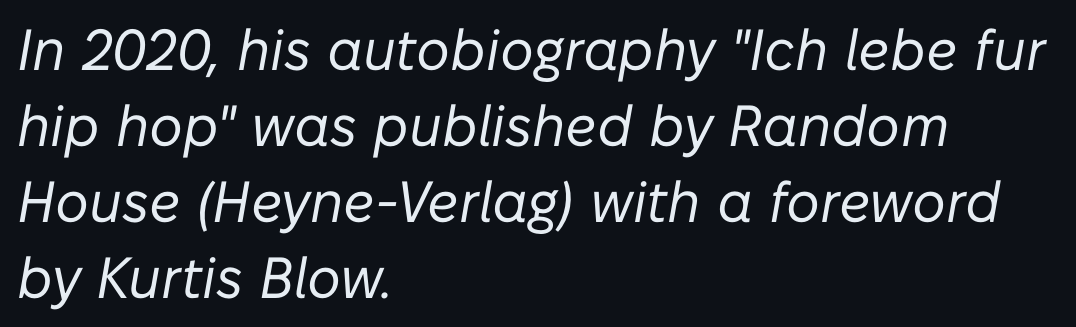
Q: Is the text bold? A: No.
Q: Is the text italic (slanted)? A: Yes, it leans right by about 10 degrees.
Q: Is the text underlined? A: No.
Q: How is the paragraph aligned? A: Left-aligned.
Q: Is the spacing between letters normal or unusually wide? A: Normal.
Q: Is the spacing between lines tight, normal or loose? A: Normal.
Q: Width (condensed, normal, or wide)? A: Normal.
Q: Stroke contrast? A: Low.
Q: x-height? A: Medium.
Q: Monospaced? A: No.
